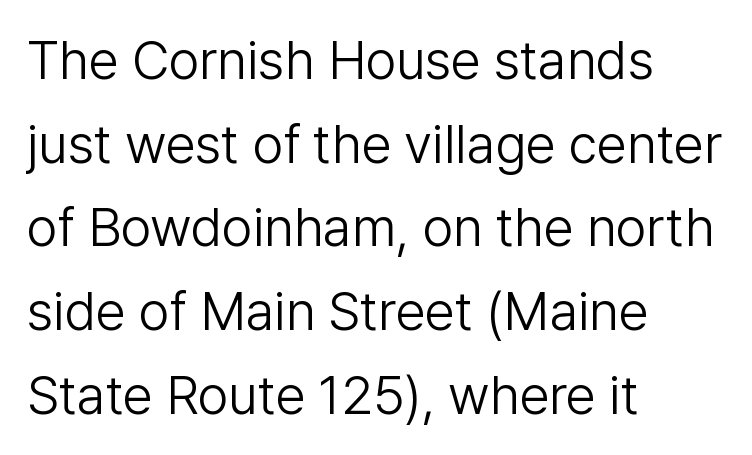
The image shows 54 px light sans-serif type, upright; set left-aligned, normal line spacing (1.55x), normal letter spacing, not underlined; low stroke contrast and a medium x-height.
